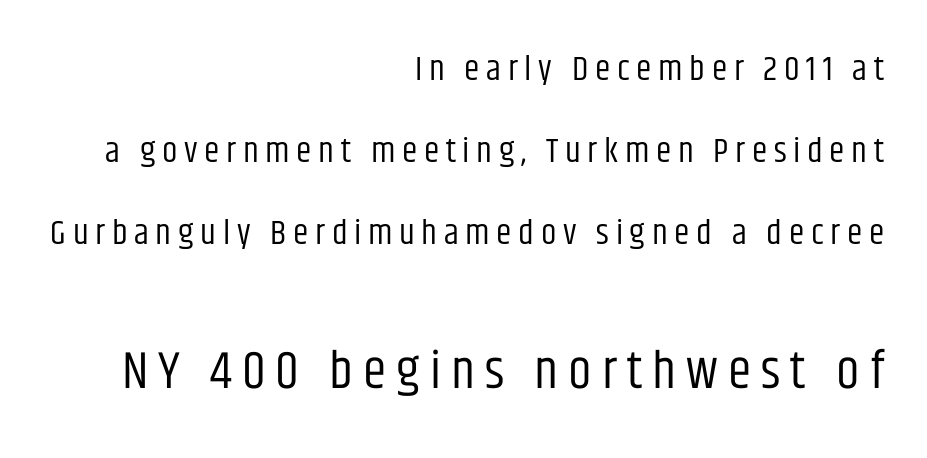
The passage shown is typed in a proportional face where columns would drift. Each stroke keeps to a modest, everyday thickness or less. Students, observe: this is what heavily led, spacious text looks like. The font's upright variant was chosen for this text.
